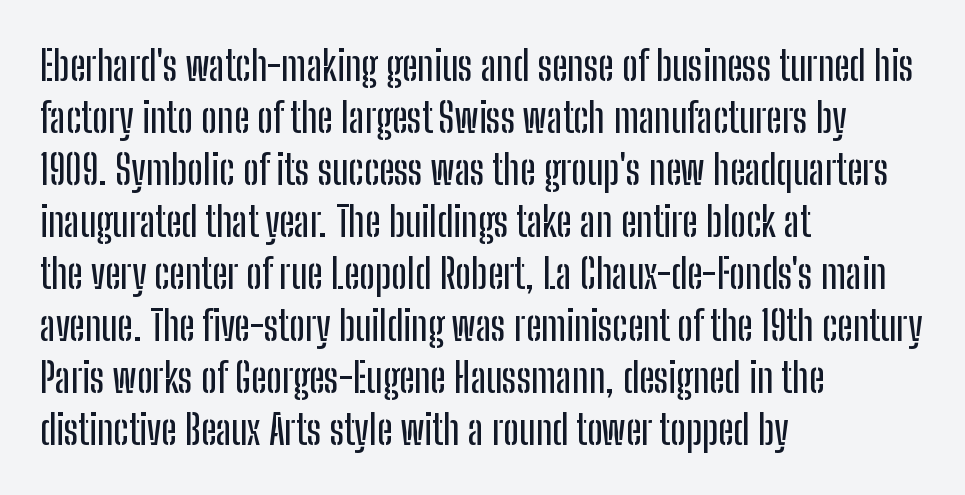
{"serif": "no", "italic": "no", "width": "condensed", "stroke_contrast": "low", "x_height": "medium", "monospaced": "no", "underline": "no", "align": "left", "line_spacing": "normal", "line_spacing_ratio": 1.27, "letter_spacing": "normal", "letter_spacing_em": 0.0, "glyph_px": 41}
